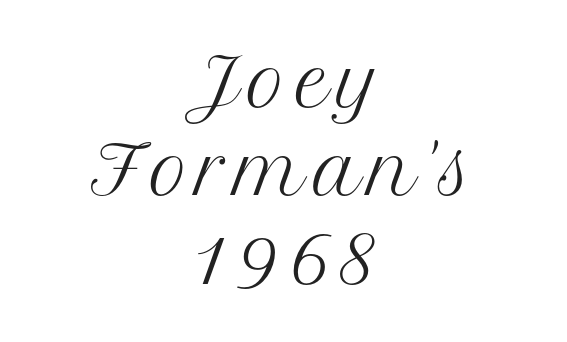
The image shows 66 px regular-weight serif type; set centered, normal line spacing (1.34x), not underlined; medium stroke contrast and a medium x-height.
